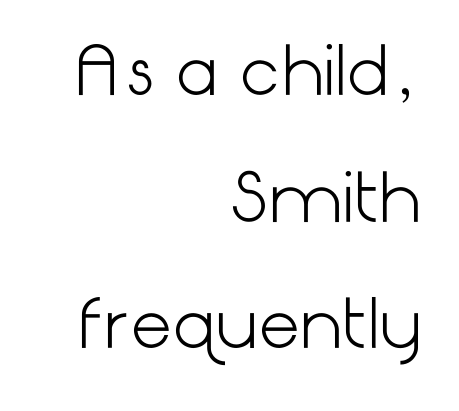
The image shows 66 px light sans-serif type, upright; set right-aligned, loose line spacing (1.92x), normal letter spacing, not underlined; low stroke contrast and a medium x-height.
